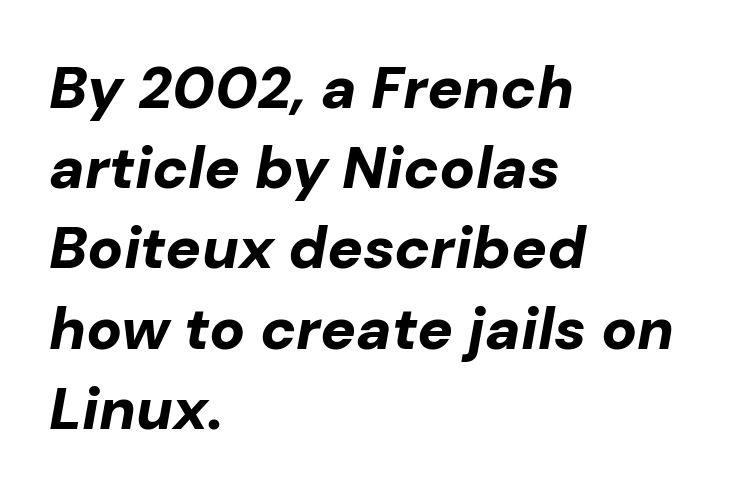
The image shows 59 px bold type, italic (leaning right); set left-aligned, normal line spacing (1.36x), normal letter spacing, not underlined; low stroke contrast and a medium x-height.
